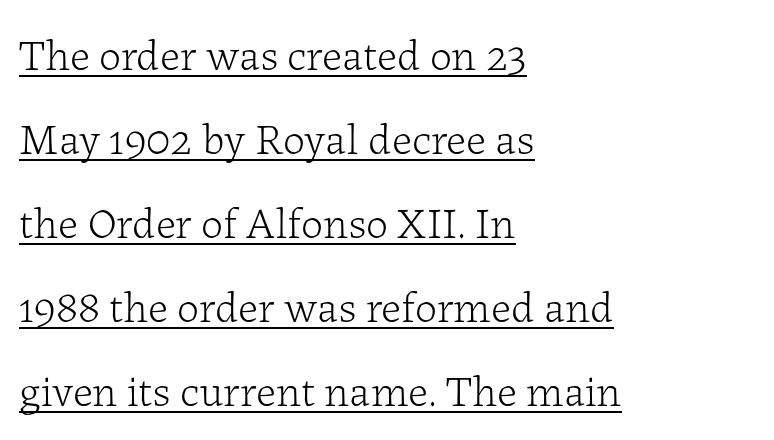
The image shows 44 px light serif type, upright; set left-aligned, loose line spacing (1.91x), normal letter spacing, underlined; low stroke contrast and a medium x-height.
